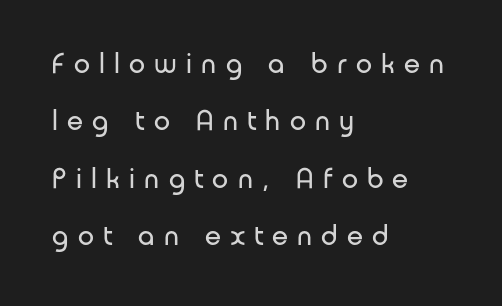
The image shows 29 px regular-weight sans-serif type, upright; set left-aligned, loose line spacing (1.98x), unusually wide letter spacing (+0.32 em), not underlined; low stroke contrast and a medium x-height.
